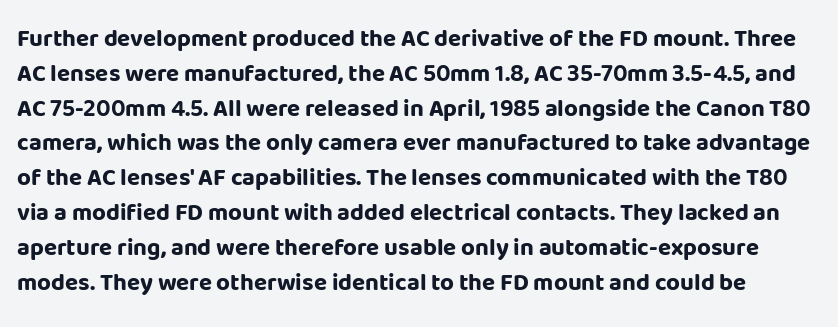
{"italic": "no", "bold": "yes", "underline": "no", "line_spacing": "normal", "line_spacing_ratio": 1.45, "letter_spacing": "normal", "letter_spacing_em": 0.0, "glyph_px": 24}
